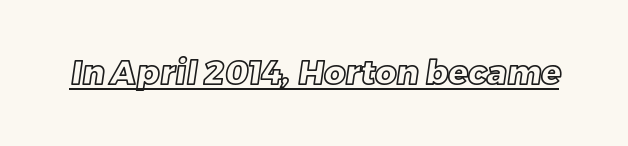
{"width": "normal", "x_height": "large", "monospaced": "no", "underline": "yes", "letter_spacing": "normal", "letter_spacing_em": 0.0, "glyph_px": 33}
